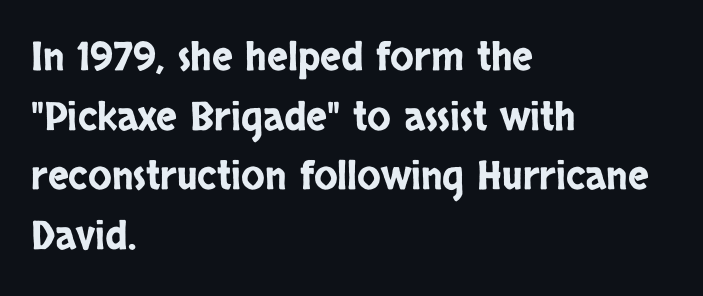
Q: Is the text italic (slanted)? A: No, it is upright.
Q: Is the typeface a serif or a sans-serif typeface? A: Sans-serif.
Q: Is the text underlined? A: No.
Q: How is the paragraph aligned? A: Left-aligned.
Q: Is the spacing between letters normal or unusually wide? A: Normal.
Q: Is the spacing between lines tight, normal or loose? A: Normal.
Q: Width (condensed, normal, or wide)? A: Condensed.
Q: Stroke contrast? A: Low.
Q: x-height? A: Large.
Q: Monospaced? A: No.
